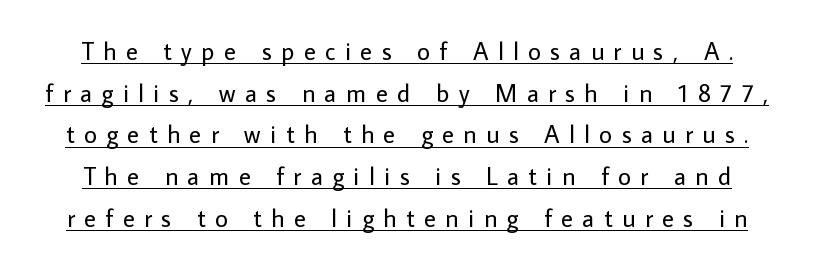
Q: Is the text bold? A: No.
Q: Is the text italic (slanted)? A: No, it is upright.
Q: Is the text underlined? A: Yes.
Q: Is the spacing between letters normal or unusually wide? A: Unusually wide.
Q: Is the spacing between lines tight, normal or loose? A: Normal.
